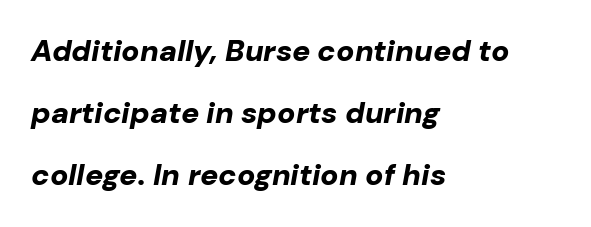
Q: Is the text bold? A: Yes.
Q: Is the text italic (slanted)? A: Yes, it leans right by about 10 degrees.
Q: Is the text underlined? A: No.
Q: How is the paragraph aligned? A: Left-aligned.
Q: Is the spacing between letters normal or unusually wide? A: Normal.
Q: Is the spacing between lines tight, normal or loose? A: Loose.
Q: Width (condensed, normal, or wide)? A: Normal.
Q: Stroke contrast? A: Low.
Q: x-height? A: Medium.
Q: Monospaced? A: No.
